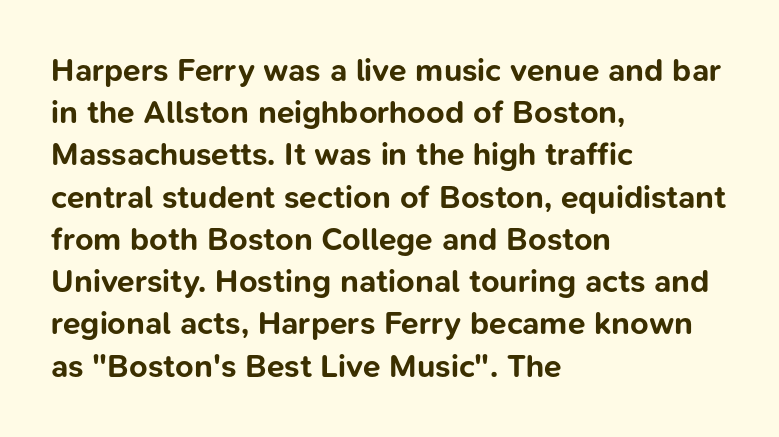
Q: Is the text bold? A: Yes.
Q: Is the text italic (slanted)? A: No, it is upright.
Q: Is the typeface a serif or a sans-serif typeface? A: Sans-serif.
Q: Is the text underlined? A: No.
Q: How is the paragraph aligned? A: Left-aligned.
Q: Is the spacing between letters normal or unusually wide? A: Normal.
Q: Is the spacing between lines tight, normal or loose? A: Normal.
Q: Width (condensed, normal, or wide)? A: Normal.
Q: Stroke contrast? A: Low.
Q: x-height? A: Medium.
Q: Monospaced? A: No.
